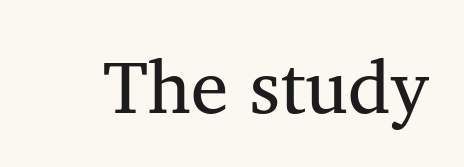
{"serif": "yes", "bold": "no", "weight": "regular", "width": "normal", "stroke_contrast": "medium", "x_height": "medium", "monospaced": "no", "underline": "no", "letter_spacing": "normal", "letter_spacing_em": 0.0, "glyph_px": 75}
